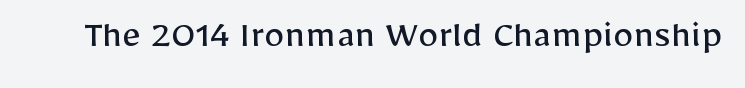
The image shows 41 px regular-weight sans-serif type, upright; set normal letter spacing, not underlined; low stroke contrast and a medium x-height.
